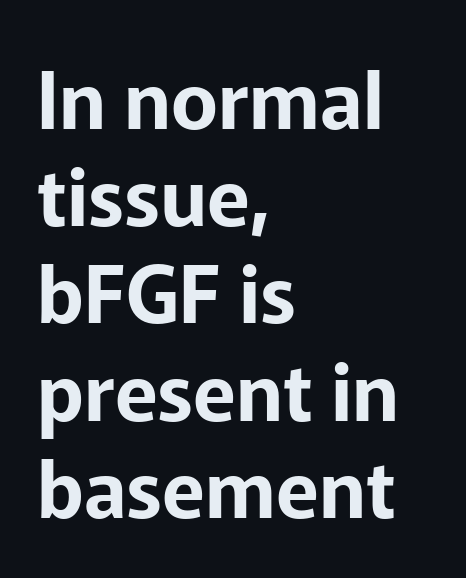
{"serif": "no", "italic": "no", "width": "normal", "stroke_contrast": "low", "x_height": "medium", "monospaced": "no", "underline": "no", "align": "left", "line_spacing_ratio": 1.23, "letter_spacing": "normal", "letter_spacing_em": 0.0, "glyph_px": 79}
